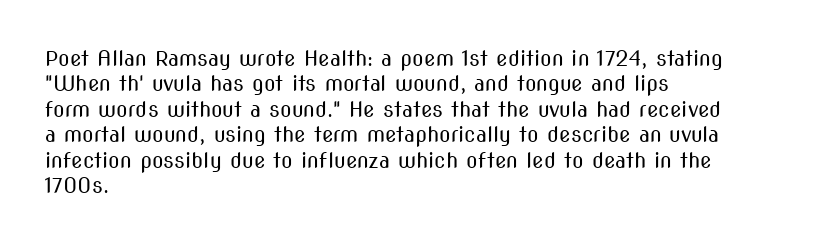
{"italic": "no", "bold": "no", "underline": "no", "align": "left", "line_spacing_ratio": 1.21, "letter_spacing": "normal", "letter_spacing_em": 0.0, "glyph_px": 21}
